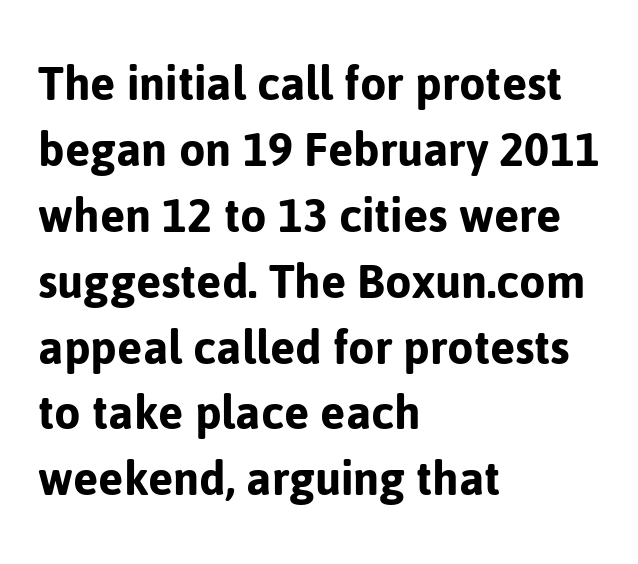
{"serif": "no", "italic": "no", "width": "normal", "stroke_contrast": "low", "x_height": "medium", "monospaced": "no", "underline": "no", "align": "left", "line_spacing_ratio": 1.22, "letter_spacing": "normal", "letter_spacing_em": 0.0, "glyph_px": 54}
